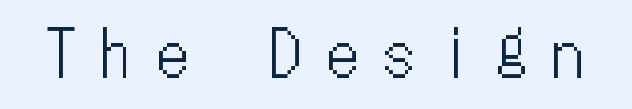
{"italic": "no", "width": "condensed", "stroke_contrast": "low", "x_height": "medium", "monospaced": "yes", "underline": "no", "letter_spacing": "wide", "letter_spacing_em": 0.41, "glyph_px": 62}
